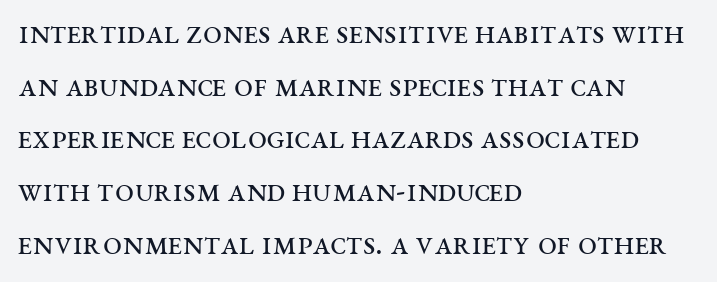
The image shows 34 px regular-weight, wide serif type, upright; set left-aligned, normal line spacing (1.55x), normal letter spacing, not underlined; medium stroke contrast and a large x-height.
